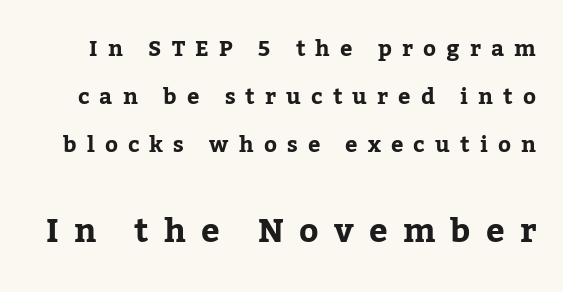
{"serif": "yes", "italic": "no", "bold": "yes", "weight": "bold", "width": "normal", "stroke_contrast": "low", "x_height": "medium", "monospaced": "no", "underline": "no", "line_spacing": "loose", "line_spacing_ratio": 2.19, "letter_spacing": "wide", "letter_spacing_em": 0.46, "larger_block": "second", "size_ratio": 1.5, "glyph_px": 33}
